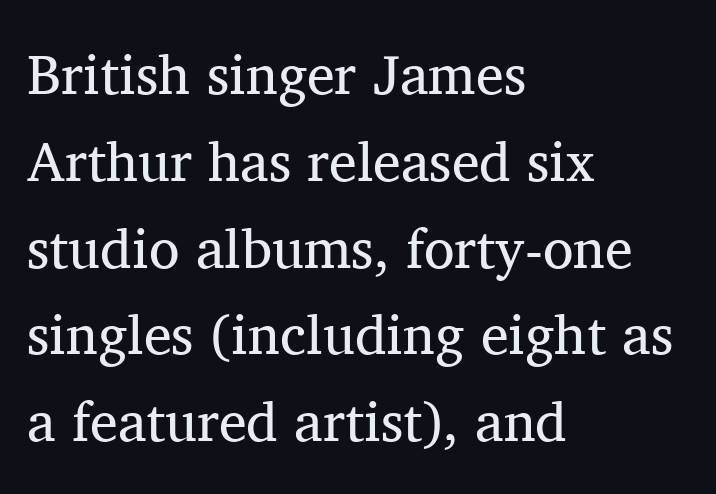
{"serif": "yes", "italic": "no", "bold": "no", "weight": "regular", "width": "normal", "stroke_contrast": "medium", "x_height": "medium", "monospaced": "no", "underline": "no", "align": "left", "line_spacing": "normal", "line_spacing_ratio": 1.55, "letter_spacing": "normal", "letter_spacing_em": 0.0, "glyph_px": 56}
